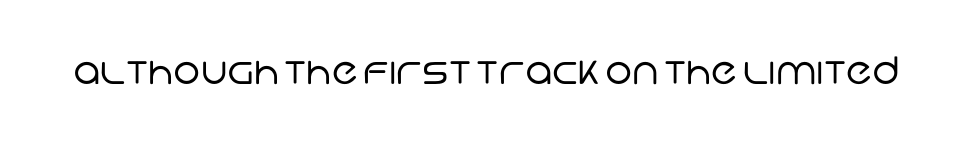
The image shows 38 px regular-weight sans-serif type; set normal letter spacing, not underlined; low stroke contrast and a large x-height.
